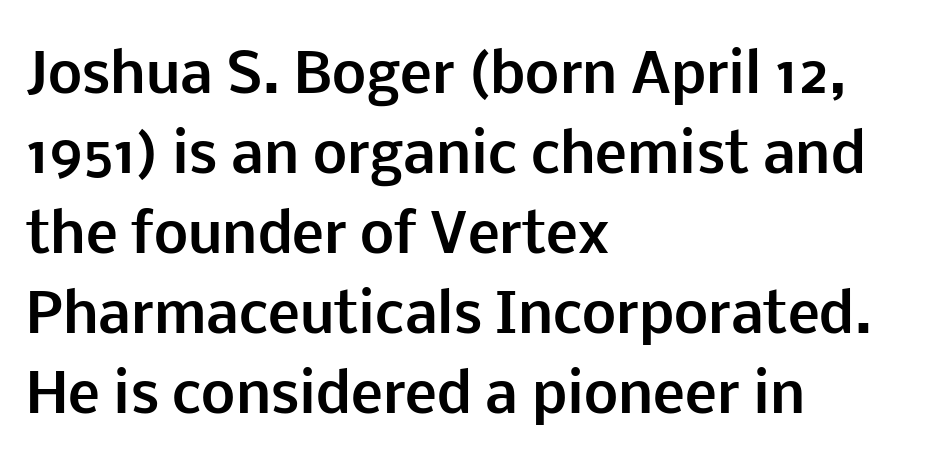
Q: Is the text bold? A: Yes.
Q: Is the text italic (slanted)? A: No, it is upright.
Q: Is the typeface a serif or a sans-serif typeface? A: Sans-serif.
Q: Is the text underlined? A: No.
Q: How is the paragraph aligned? A: Left-aligned.
Q: Is the spacing between letters normal or unusually wide? A: Normal.
Q: Is the spacing between lines tight, normal or loose? A: Normal.
Q: Width (condensed, normal, or wide)? A: Normal.
Q: Stroke contrast? A: Low.
Q: x-height? A: Medium.
Q: Monospaced? A: No.
